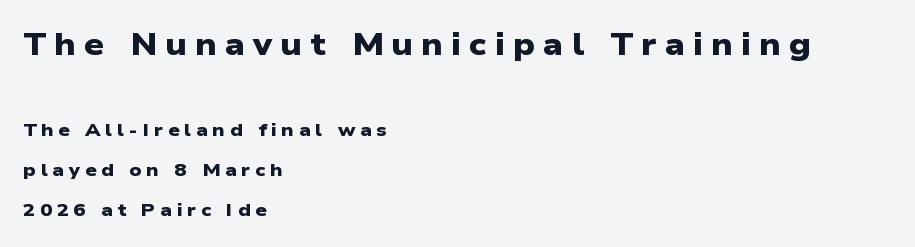
The image shows 31 px heavy, wide sans-serif type; set left-aligned, loose line spacing (2.23x), unusually wide letter spacing (+0.26 em), not underlined; the first (top) block is 1.72x larger; low stroke contrast and a medium x-height.
